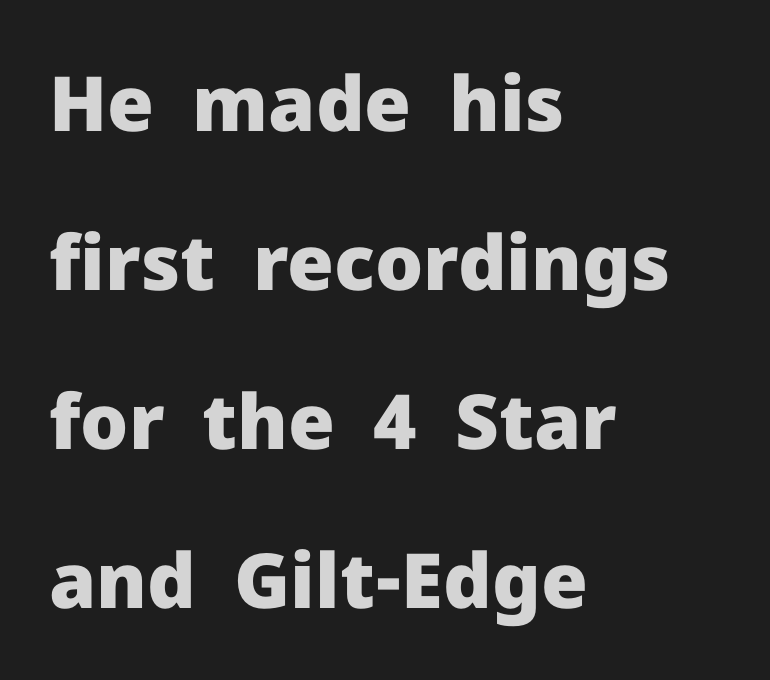
Q: Is the text bold? A: Yes.
Q: Is the text italic (slanted)? A: No, it is upright.
Q: Is the typeface a serif or a sans-serif typeface? A: Sans-serif.
Q: Is the text underlined? A: No.
Q: How is the paragraph aligned? A: Left-aligned.
Q: Is the spacing between letters normal or unusually wide? A: Normal.
Q: Is the spacing between lines tight, normal or loose? A: Loose.
Q: Width (condensed, normal, or wide)? A: Normal.
Q: Stroke contrast? A: Low.
Q: x-height? A: Medium.
Q: Monospaced? A: No.
